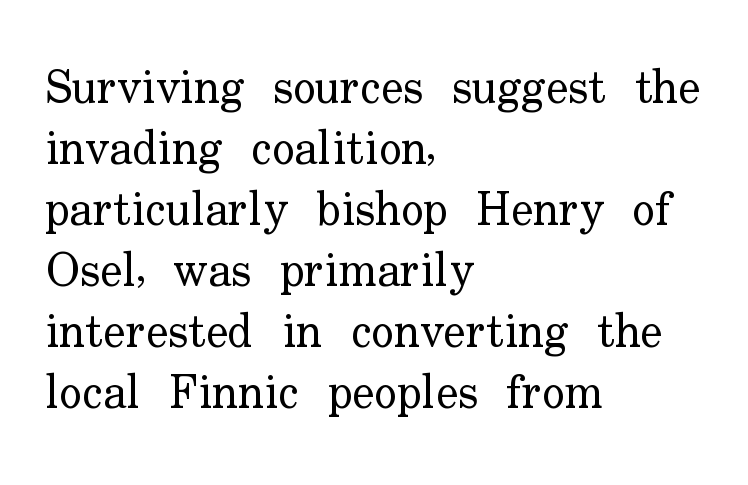
Q: Is the text bold? A: No.
Q: Is the text italic (slanted)? A: No, it is upright.
Q: Is the typeface a serif or a sans-serif typeface? A: Serif.
Q: Is the text underlined? A: No.
Q: How is the paragraph aligned? A: Left-aligned.
Q: Is the spacing between letters normal or unusually wide? A: Normal.
Q: Is the spacing between lines tight, normal or loose? A: Normal.
Q: Width (condensed, normal, or wide)? A: Normal.
Q: Stroke contrast? A: Low.
Q: x-height? A: Small.
Q: Monospaced? A: No.
